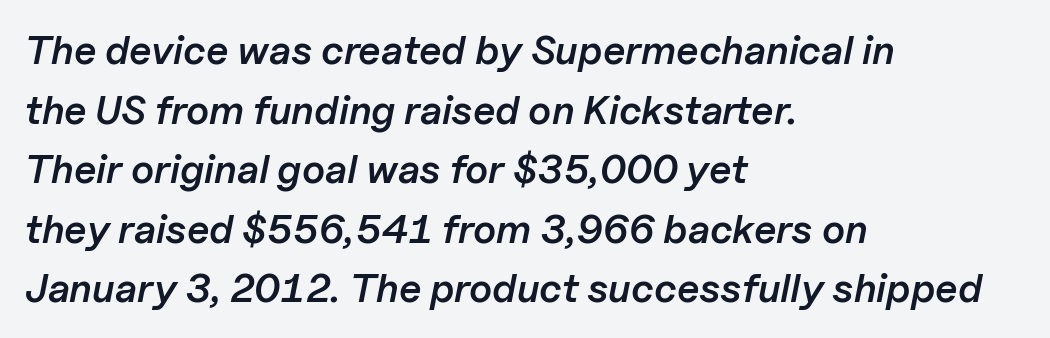
{"italic": "yes", "lean": "right", "slant_degrees": 11, "bold": "semi", "weight": "semibold", "width": "normal", "stroke_contrast": "low", "x_height": "medium", "monospaced": "no", "underline": "no", "align": "left", "line_spacing": "normal", "line_spacing_ratio": 1.49, "letter_spacing": "normal", "letter_spacing_em": 0.0, "glyph_px": 40}
